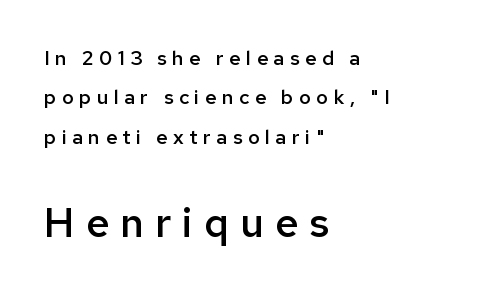
Q: Is the text bold? A: Semi-bold.
Q: Is the text italic (slanted)? A: No, it is upright.
Q: Is the typeface a serif or a sans-serif typeface? A: Sans-serif.
Q: Is the text underlined? A: No.
Q: How is the paragraph aligned? A: Left-aligned.
Q: Is the spacing between letters normal or unusually wide? A: Unusually wide.
Q: Is the spacing between lines tight, normal or loose? A: Loose.
Q: Which block of text is set in a larger size, the first (top) or the second (bottom)? A: The second (bottom) one.
Q: Width (condensed, normal, or wide)? A: Normal.
Q: Stroke contrast? A: Low.
Q: x-height? A: Medium.
Q: Monospaced? A: No.
